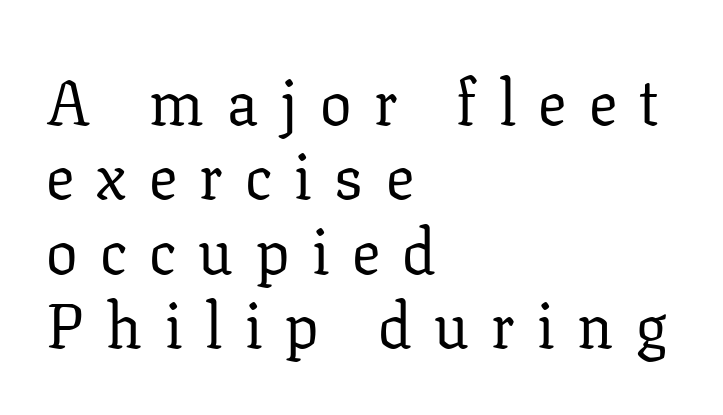
{"serif": "yes", "italic": "no", "bold": "no", "weight": "regular", "width": "normal", "stroke_contrast": "low", "x_height": "medium", "monospaced": "no", "underline": "no", "align": "left", "line_spacing_ratio": 1.18, "letter_spacing": "wide", "letter_spacing_em": 0.36, "glyph_px": 63}
